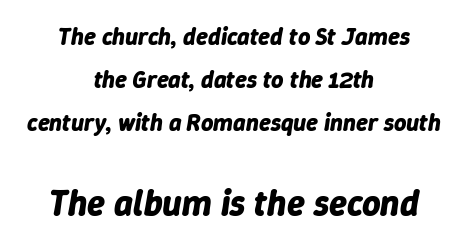
{"italic": "yes", "lean": "right", "slant_degrees": 9, "bold": "yes", "weight": "bold", "width": "normal", "stroke_contrast": "low", "x_height": "medium", "monospaced": "no", "underline": "no", "align": "center", "line_spacing_ratio": 1.8, "letter_spacing": "normal", "letter_spacing_em": 0.0, "larger_block": "second", "size_ratio": 1.5, "glyph_px": 36}
